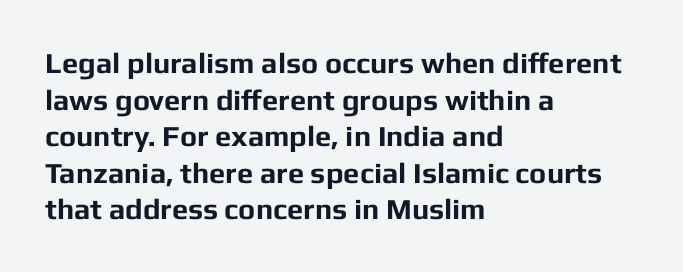
The face used here is proportionally spaced, like ordinary book or web type. Letters rest on an invisible, unmarked baseline. Does the weight exceed regular? Yes, all the way to bold. Are there feet on the stems? There aren't — it's a sans. Is the letter spacing exaggerated? No — it looks like the ordinary default.
